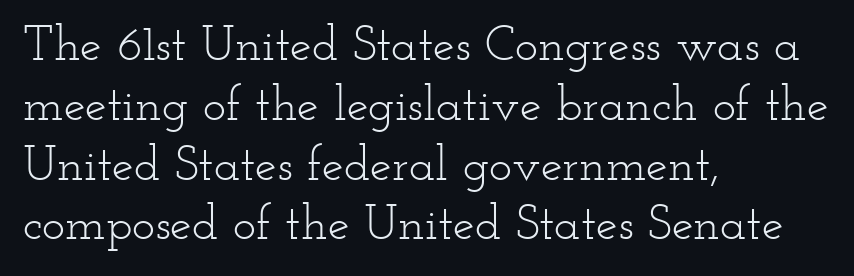
{"serif": "yes", "italic": "no", "bold": "no", "weight": "light", "width": "wide", "stroke_contrast": "low", "x_height": "small", "monospaced": "no", "underline": "no", "align": "left", "line_spacing_ratio": 1.22, "letter_spacing": "normal", "letter_spacing_em": 0.0, "glyph_px": 49}
